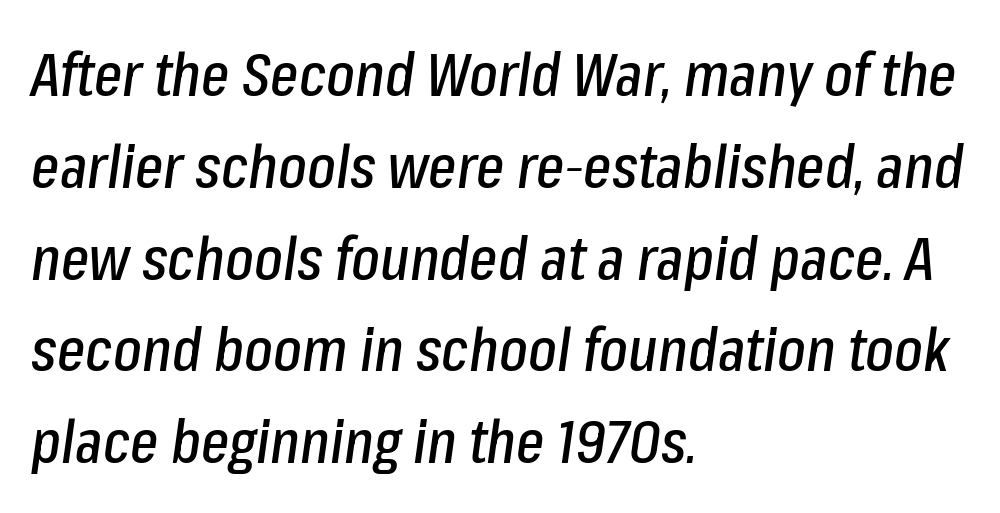
The image shows 60 px condensed type, italic (leaning right); set left-aligned, normal line spacing (1.53x), normal letter spacing, not underlined; low stroke contrast and a medium x-height.
